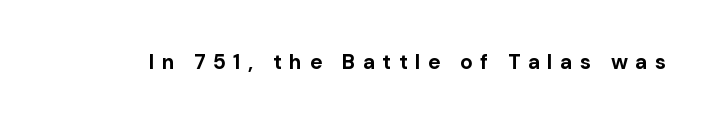
Someone cranked the tracking dial way up on this one. Glance below the letters and you will spot only blank space. The font is running at its bold setting. Upright lettering throughout.
